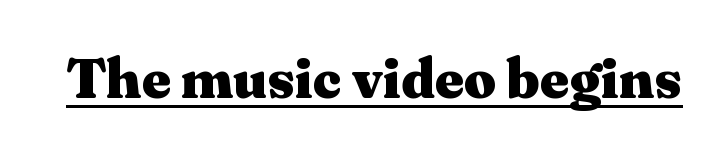
The image shows 56 px heavy, wide serif type, upright; set normal letter spacing, underlined; medium stroke contrast and a medium x-height.
